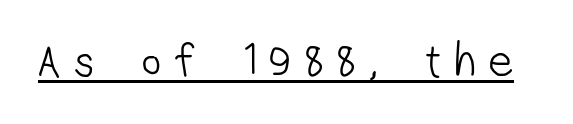
{"serif": "no", "bold": "no", "weight": "light", "width": "condensed", "stroke_contrast": "low", "x_height": "medium", "monospaced": "no", "underline": "yes", "letter_spacing": "wide", "letter_spacing_em": 0.3, "glyph_px": 47}
